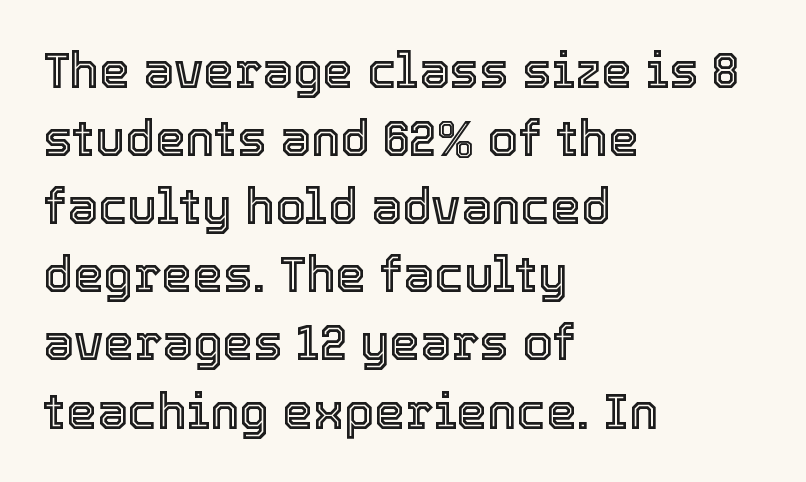
The image shows 49 px text type, upright; set left-aligned, normal line spacing (1.39x), normal letter spacing, not underlined; a medium x-height.
